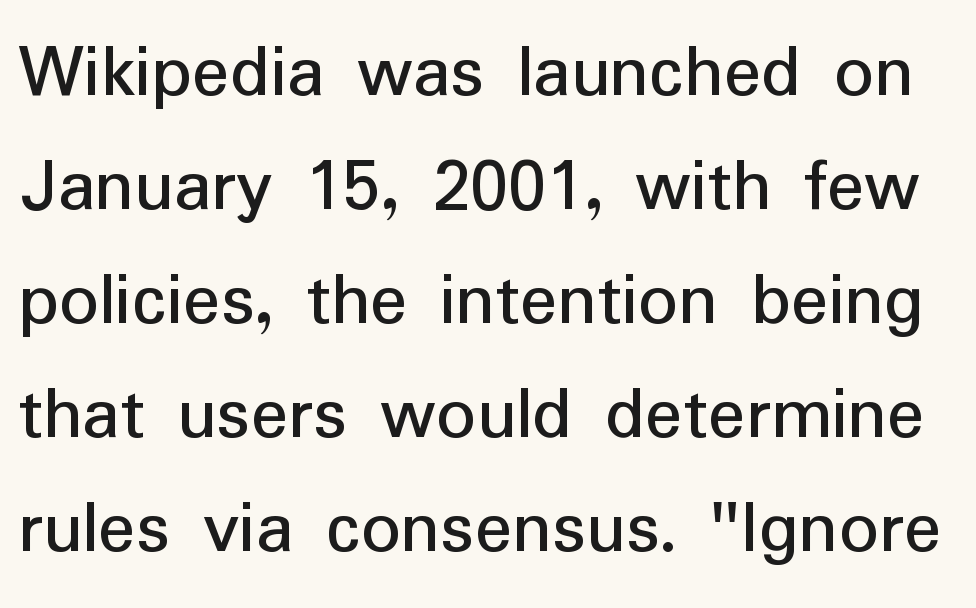
The image shows 78 px regular-weight sans-serif type, upright; set normal line spacing (1.46x), normal letter spacing, not underlined; low stroke contrast and a medium x-height.
